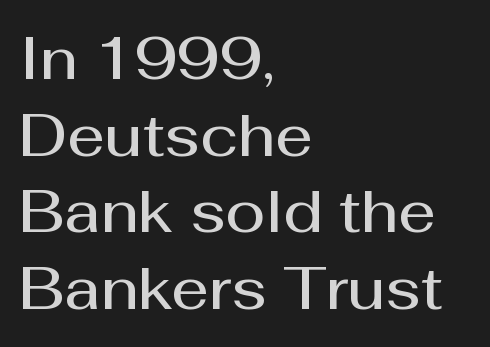
Underlining? Definitely not there. The letters stand upright; this is a roman face. A classic flush-left, rag-right setting is used for this passage. If you measured baseline to baseline, you'd find a middling distance. Is the letter spacing exaggerated? No — it looks like the ordinary default.
